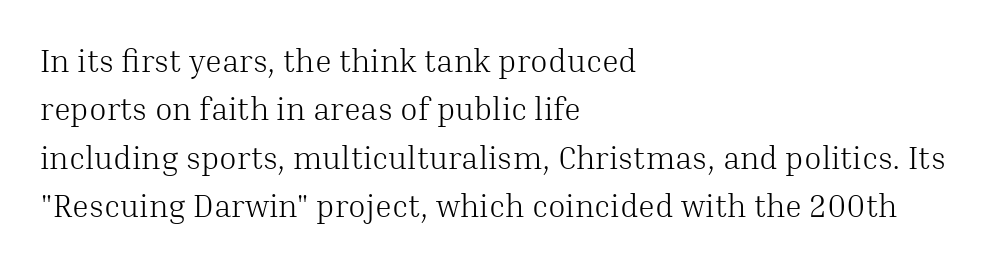
The image shows 32 px light serif type, upright; set left-aligned, normal line spacing (1.51x), normal letter spacing, not underlined; medium stroke contrast and a medium x-height.
